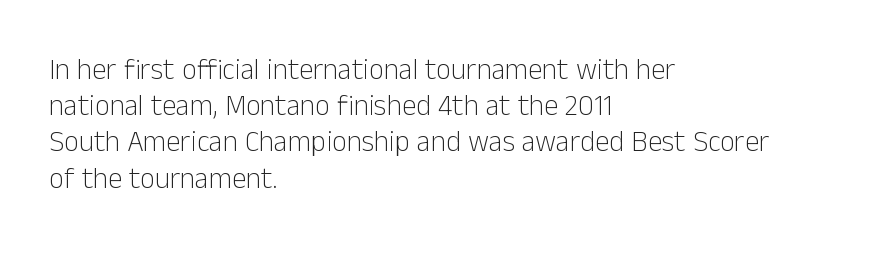
{"serif": "no", "italic": "no", "bold": "no", "weight": "light", "width": "normal", "stroke_contrast": "low", "x_height": "medium", "monospaced": "no", "underline": "no", "align": "left", "line_spacing": "normal", "line_spacing_ratio": 1.25, "letter_spacing": "normal", "letter_spacing_em": 0.0, "glyph_px": 29}
